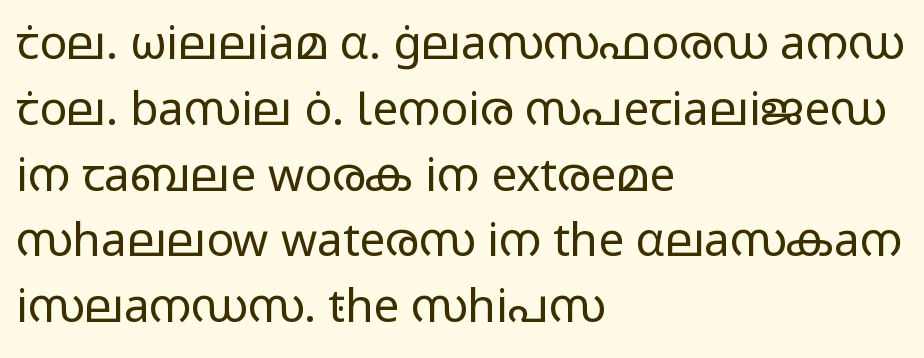
Q: Is the text bold? A: No.
Q: Is the text italic (slanted)? A: No, it is upright.
Q: Is the typeface a serif or a sans-serif typeface? A: Sans-serif.
Q: Is the text underlined? A: No.
Q: How is the paragraph aligned? A: Left-aligned.
Q: Is the spacing between letters normal or unusually wide? A: Normal.
Q: Is the spacing between lines tight, normal or loose? A: Normal.
Q: Width (condensed, normal, or wide)? A: Wide.
Q: Stroke contrast? A: Low.
Q: x-height? A: Medium.
Q: Monospaced? A: No.
